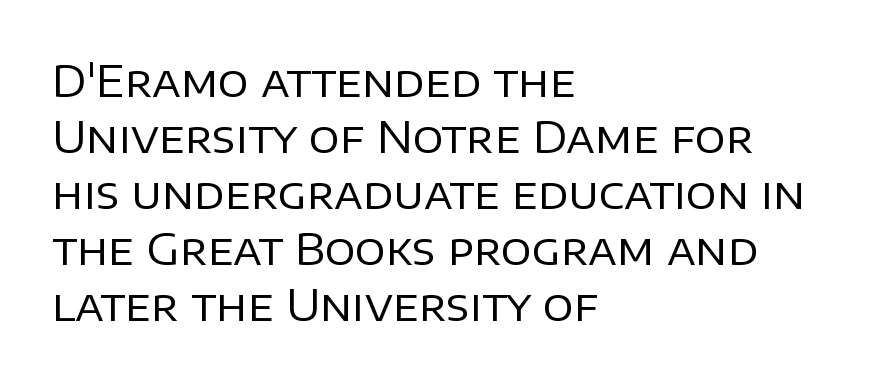
Vertical stems look standard width or narrower in stroke. The strip under each line holds only bare page. Left-aligned paragraph, ragged on the right. The lettering holds an erect, upright posture throughout.
